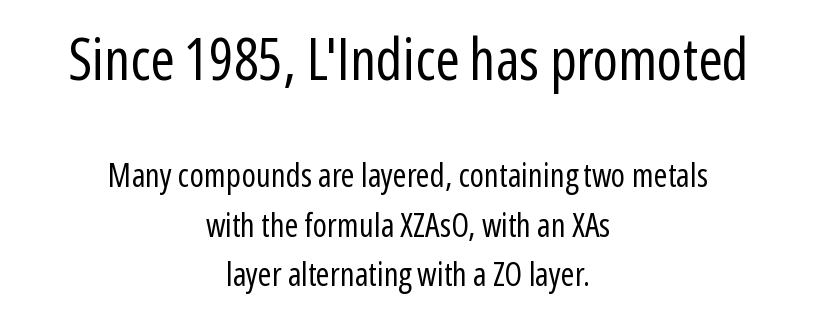
Q: Is the text bold? A: No.
Q: Is the text italic (slanted)? A: No, it is upright.
Q: Is the typeface a serif or a sans-serif typeface? A: Sans-serif.
Q: Is the text underlined? A: No.
Q: How is the paragraph aligned? A: Centered.
Q: Is the spacing between letters normal or unusually wide? A: Normal.
Q: Is the spacing between lines tight, normal or loose? A: Normal.
Q: Which block of text is set in a larger size, the first (top) or the second (bottom)? A: The first (top) one.
Q: Width (condensed, normal, or wide)? A: Condensed.
Q: Stroke contrast? A: Low.
Q: x-height? A: Medium.
Q: Monospaced? A: No.
